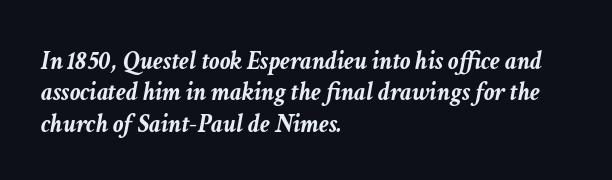
The image shows 26 px bold type, italic (leaning right); set left-aligned, line spacing 1.21x, normal letter spacing, not underlined.
